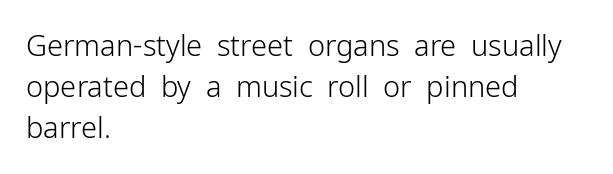
The image shows 29 px light sans-serif type, upright; set left-aligned, normal line spacing (1.42x), normal letter spacing, not underlined; low stroke contrast and a medium x-height.
